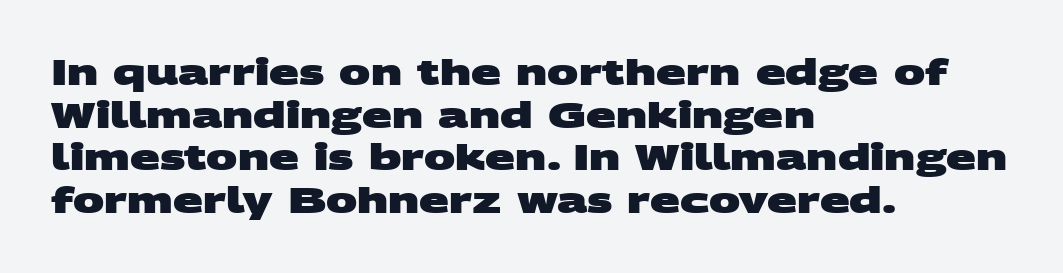
Q: Is the text bold? A: Yes.
Q: Is the typeface a serif or a sans-serif typeface? A: Sans-serif.
Q: Is the text underlined? A: No.
Q: How is the paragraph aligned? A: Left-aligned.
Q: Is the spacing between letters normal or unusually wide? A: Normal.
Q: Width (condensed, normal, or wide)? A: Wide.
Q: Stroke contrast? A: Medium.
Q: x-height? A: Large.
Q: Monospaced? A: No.
